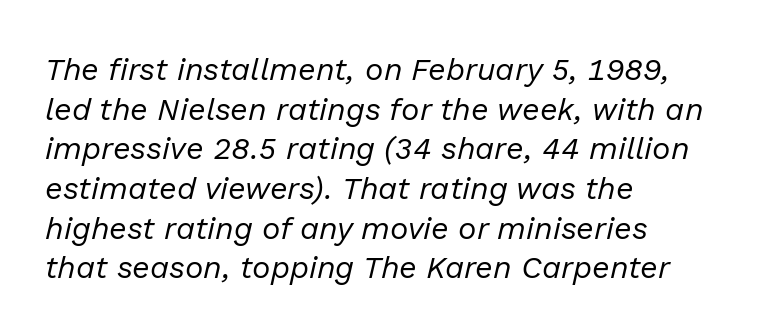
The image shows 31 px regular-weight type, italic (leaning right); set left-aligned, normal line spacing (1.28x), normal letter spacing, not underlined; low stroke contrast and a medium x-height.
